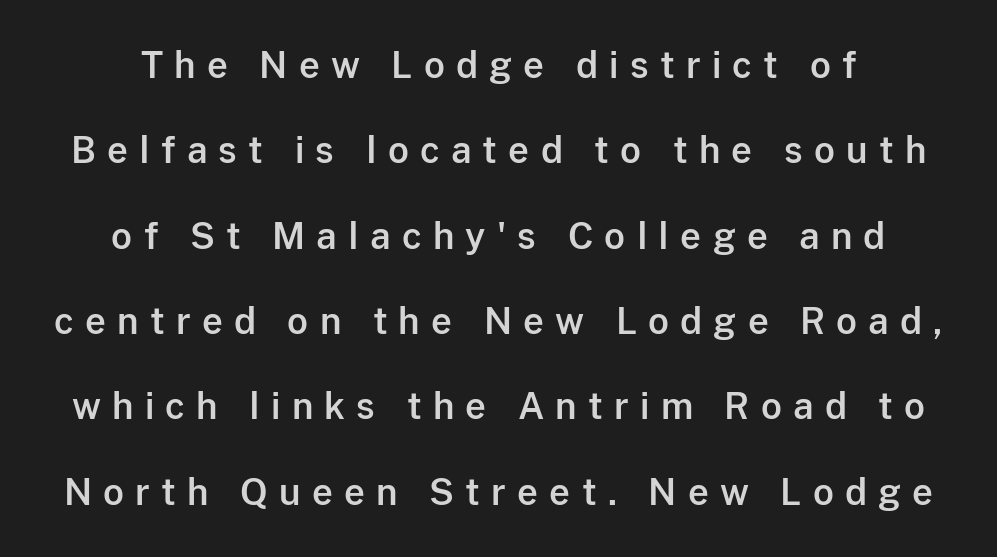
The image shows 36 px sans-serif type, upright; set centered, loose line spacing (2.37x), unusually wide letter spacing (+0.31 em), not underlined; low stroke contrast and a medium x-height.
